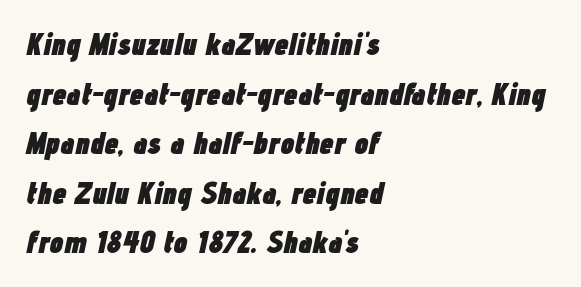
{"italic": "yes", "lean": "right", "slant_degrees": 12, "bold": "yes", "weight": "heavy", "width": "condensed", "stroke_contrast": "low", "x_height": "medium", "monospaced": "no", "underline": "no", "align": "left", "line_spacing": "normal", "line_spacing_ratio": 1.6, "letter_spacing": "normal", "letter_spacing_em": 0.0, "glyph_px": 31}
